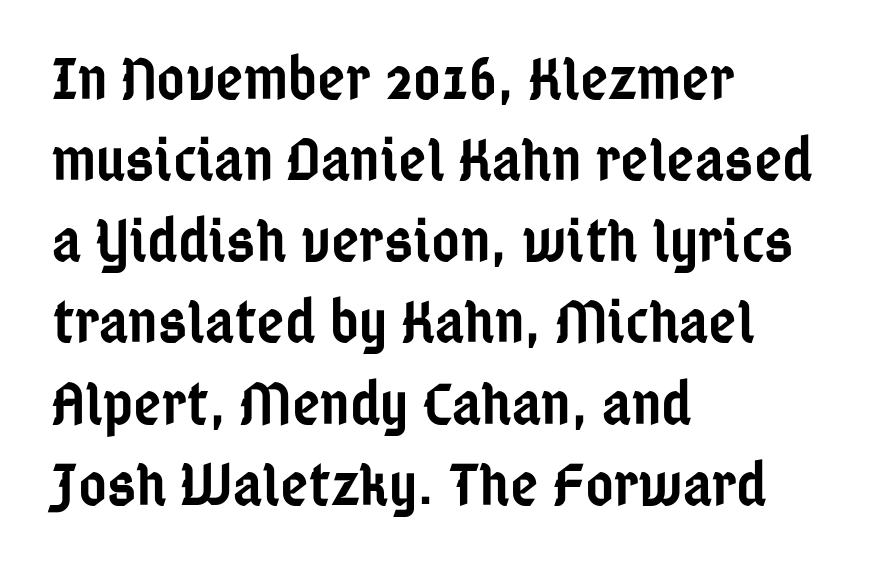
{"serif": "no", "italic": "no", "bold": "semi", "weight": "semibold", "width": "condensed", "stroke_contrast": "low", "x_height": "medium", "monospaced": "no", "underline": "no", "align": "left", "line_spacing": "normal", "line_spacing_ratio": 1.33, "letter_spacing": "normal", "letter_spacing_em": 0.0, "glyph_px": 61}
